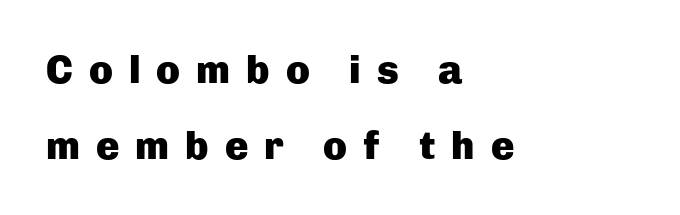
The image shows 39 px heavy sans-serif type, upright; set left-aligned, loose line spacing (1.94x), unusually wide letter spacing (+0.41 em), not underlined; low stroke contrast and a medium x-height.
